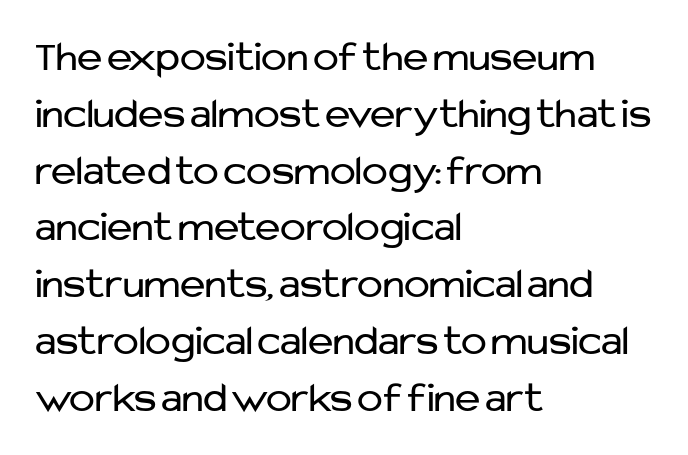
{"serif": "no", "italic": "no", "bold": "no", "weight": "regular", "width": "normal", "stroke_contrast": "low", "x_height": "medium", "monospaced": "no", "underline": "no", "align": "left", "line_spacing": "normal", "line_spacing_ratio": 1.32, "letter_spacing": "normal", "letter_spacing_em": 0.0, "glyph_px": 43}
